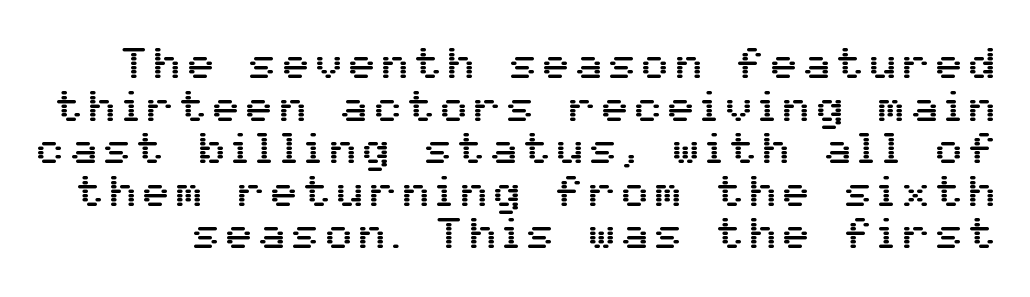
{"serif": "no", "italic": "no", "width": "normal", "stroke_contrast": "medium", "x_height": "medium", "monospaced": "no", "underline": "no", "line_spacing": "tight", "line_spacing_ratio": 0.99, "glyph_px": 43}
